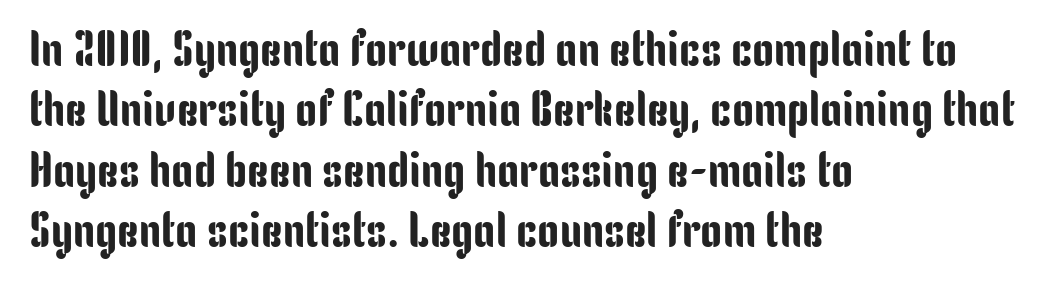
Is the letter spacing exaggerated? No — it looks like the ordinary default. This rendering uses left alignment, leaving the right contour irregular. This is the regular roman posture of the typeface. Underlining? Definitely not there. A typesetter would call this proportional, since set widths differ per character. A typesetter would label this face a sans.
